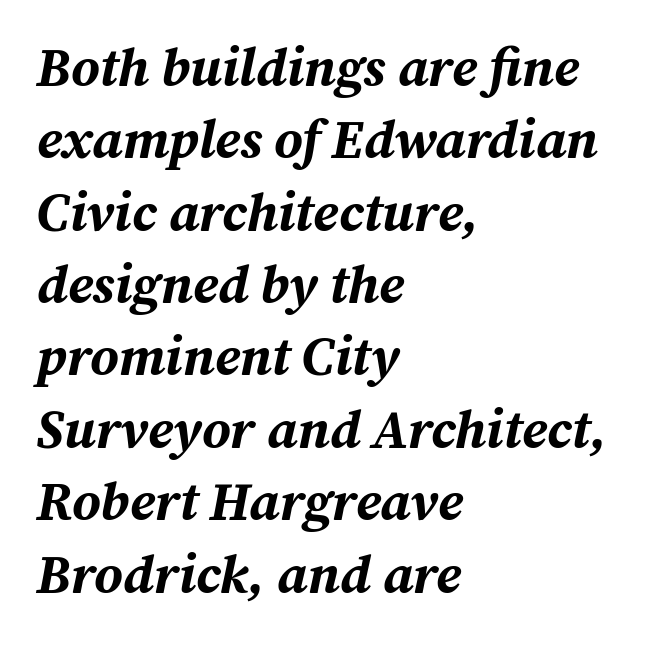
The image shows 54 px bold type, italic (leaning right); set left-aligned, normal line spacing (1.34x), normal letter spacing, not underlined; medium stroke contrast and a medium x-height.
